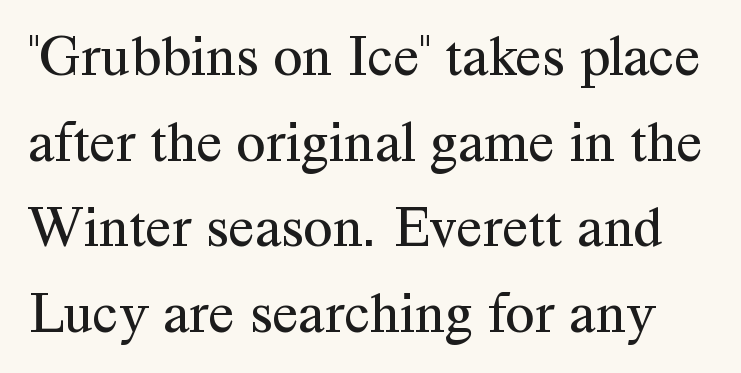
In terms of posture, this sample is upright. The letterforms sit at book weight or below. Short note: letters normally spaced. The area under the type is left untouched. Yep, those are serifs on the letters. If you measured baseline to baseline, you'd find a middling distance.
